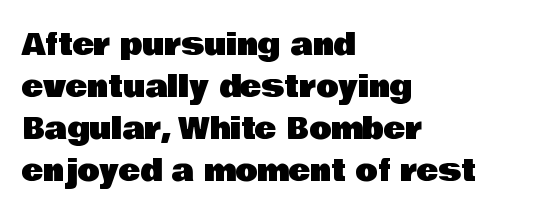
Q: Is the text italic (slanted)? A: No, it is upright.
Q: Is the typeface a serif or a sans-serif typeface? A: Sans-serif.
Q: Is the text underlined? A: No.
Q: How is the paragraph aligned? A: Left-aligned.
Q: Is the spacing between letters normal or unusually wide? A: Normal.
Q: Is the spacing between lines tight, normal or loose? A: Normal.
Q: Width (condensed, normal, or wide)? A: Normal.
Q: Stroke contrast? A: Low.
Q: x-height? A: Large.
Q: Monospaced? A: No.
